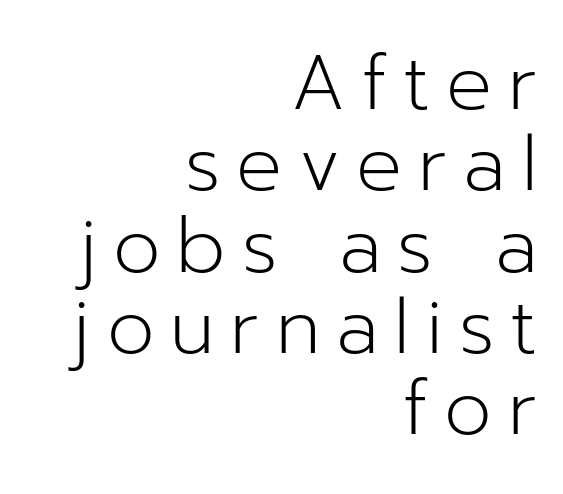
Rule under the text: the space is simply empty. The face used here is proportionally spaced, like ordinary book or web type. These glyphs show unthickened strokes, regular width or finer. If you drew a line through each stem, it would be perfectly vertical.
